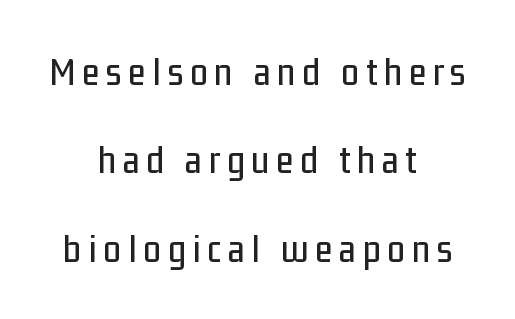
Q: Is the text italic (slanted)? A: No, it is upright.
Q: Is the typeface a serif or a sans-serif typeface? A: Sans-serif.
Q: Is the text underlined? A: No.
Q: How is the paragraph aligned? A: Centered.
Q: Is the spacing between lines tight, normal or loose? A: Loose.
Q: Width (condensed, normal, or wide)? A: Condensed.
Q: Stroke contrast? A: Low.
Q: x-height? A: Medium.
Q: Monospaced? A: No.
